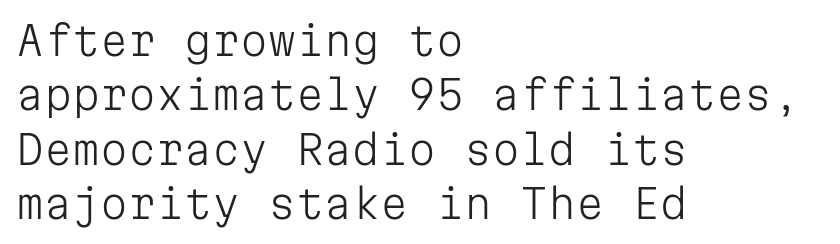
Q: Is the text bold? A: No.
Q: Is the text italic (slanted)? A: No, it is upright.
Q: Is the typeface a serif or a sans-serif typeface? A: Sans-serif.
Q: Is the text underlined? A: No.
Q: How is the paragraph aligned? A: Left-aligned.
Q: Is the spacing between letters normal or unusually wide? A: Normal.
Q: Is the spacing between lines tight, normal or loose? A: Normal.
Q: Width (condensed, normal, or wide)? A: Normal.
Q: Stroke contrast? A: Low.
Q: x-height? A: Medium.
Q: Monospaced? A: Yes.
